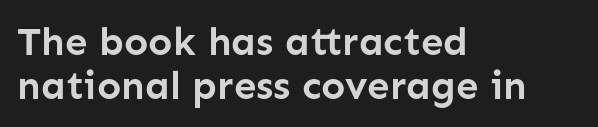
{"serif": "no", "italic": "no", "bold": "yes", "weight": "semibold", "width": "normal", "stroke_contrast": "low", "x_height": "medium", "monospaced": "no", "underline": "no", "align": "left", "line_spacing": "tight", "line_spacing_ratio": 1.09, "letter_spacing": "normal", "letter_spacing_em": 0.0, "glyph_px": 40}
